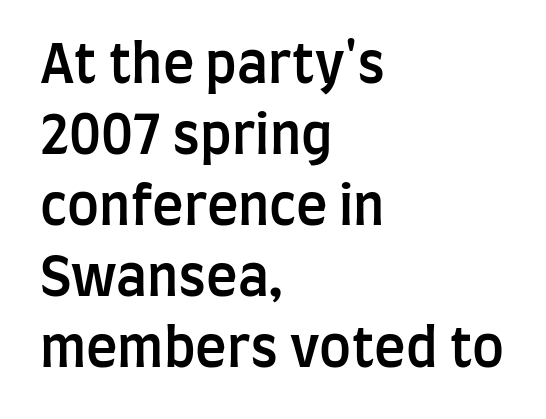
The axis of the letterforms is exactly vertical. The rendering uses a moderate line-height, typical for paragraphs. The typesetter chose a ragged-right arrangement here. Default kerning and tracking; the words read as compact shapes. These lines are rendered in a variable-pitch font.
